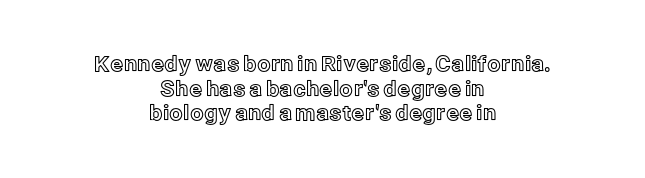
Q: Is the text italic (slanted)? A: No, it is upright.
Q: Is the text underlined? A: No.
Q: How is the paragraph aligned? A: Centered.
Q: Is the spacing between letters normal or unusually wide? A: Normal.
